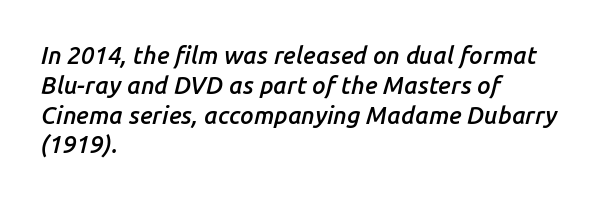
Q: Is the text bold? A: Semi-bold.
Q: Is the text italic (slanted)? A: Yes, it leans right by about 14 degrees.
Q: Is the text underlined? A: No.
Q: How is the paragraph aligned? A: Left-aligned.
Q: Is the spacing between letters normal or unusually wide? A: Normal.
